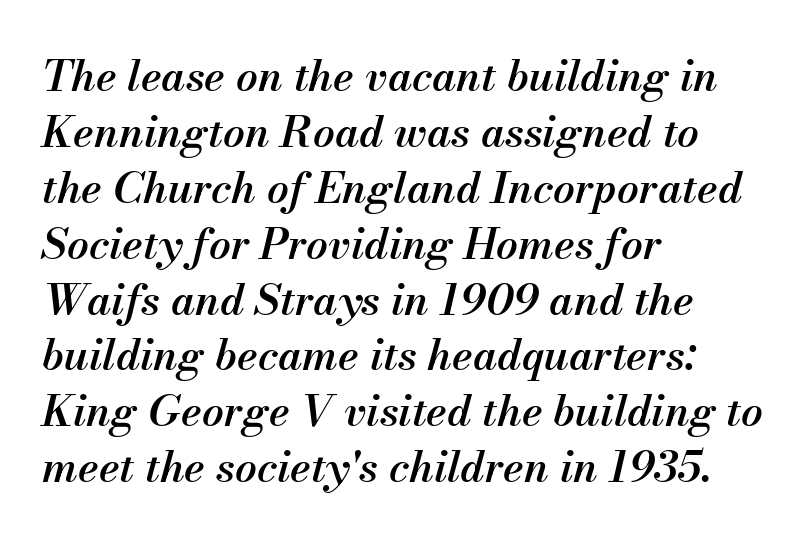
The image shows 43 px semibold type, italic (leaning right); set left-aligned, normal line spacing (1.3x), normal letter spacing, not underlined; medium stroke contrast and a small x-height.
